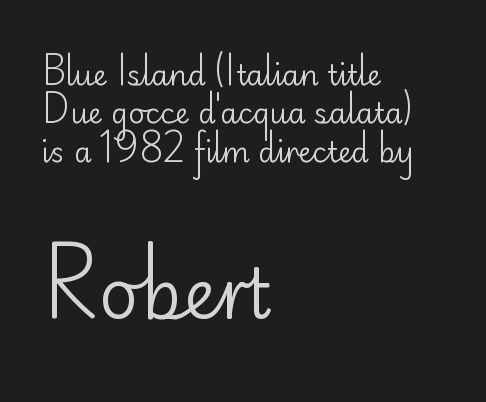
Q: Is the text bold? A: No.
Q: Is the text italic (slanted)? A: No, it is upright.
Q: Is the typeface a serif or a sans-serif typeface? A: Sans-serif.
Q: Is the text underlined? A: No.
Q: How is the paragraph aligned? A: Left-aligned.
Q: Is the spacing between letters normal or unusually wide? A: Normal.
Q: Is the spacing between lines tight, normal or loose? A: Normal.
Q: Which block of text is set in a larger size, the first (top) or the second (bottom)? A: The second (bottom) one.
Q: Width (condensed, normal, or wide)? A: Normal.
Q: Stroke contrast? A: Low.
Q: x-height? A: Small.
Q: Monospaced? A: No.
